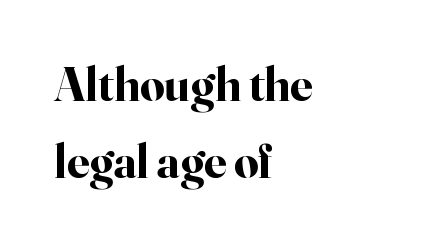
{"serif": "yes", "italic": "no", "bold": "yes", "weight": "bold", "width": "normal", "stroke_contrast": "high", "x_height": "small", "monospaced": "no", "underline": "no", "align": "left", "line_spacing": "normal", "line_spacing_ratio": 1.61, "letter_spacing": "normal", "letter_spacing_em": 0.0, "glyph_px": 48}
